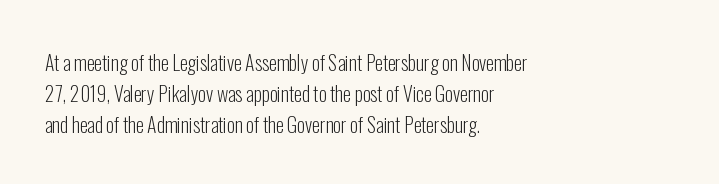
Q: Is the text bold? A: No.
Q: Is the text italic (slanted)? A: No, it is upright.
Q: Is the text underlined? A: No.
Q: How is the paragraph aligned? A: Left-aligned.
Q: Is the spacing between letters normal or unusually wide? A: Normal.
Q: Is the spacing between lines tight, normal or loose? A: Normal.
